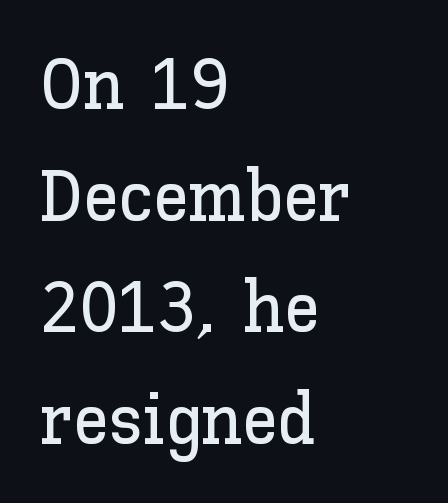
{"italic": "no", "width": "normal", "stroke_contrast": "low", "x_height": "medium", "monospaced": "no", "underline": "no", "align": "left", "line_spacing": "normal", "line_spacing_ratio": 1.55, "letter_spacing": "normal", "letter_spacing_em": 0.0, "glyph_px": 72}
